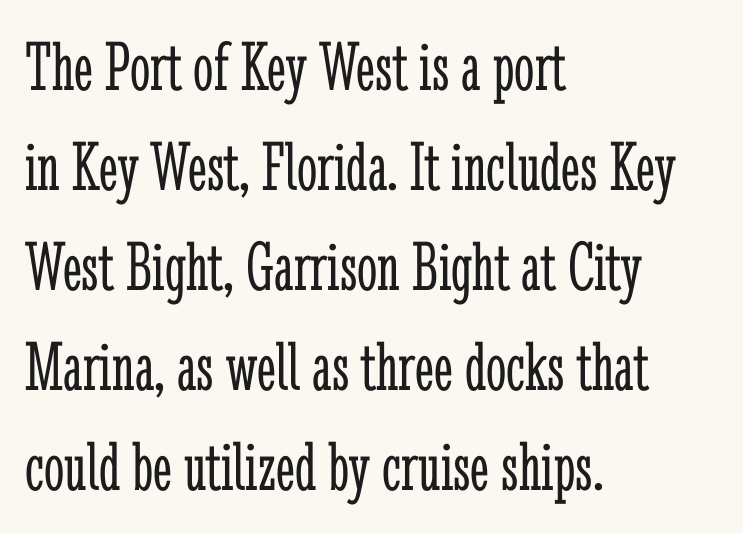
{"serif": "yes", "italic": "no", "bold": "no", "weight": "light", "width": "condensed", "stroke_contrast": "low", "x_height": "medium", "monospaced": "no", "underline": "no", "align": "left", "line_spacing": "normal", "line_spacing_ratio": 1.39, "letter_spacing": "normal", "letter_spacing_em": 0.0, "glyph_px": 72}
